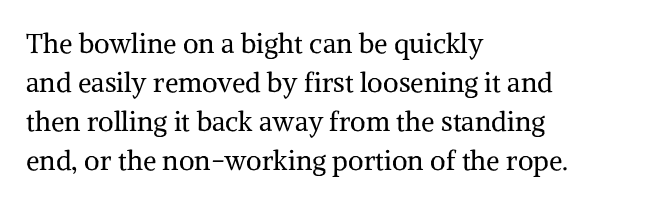
Default kerning and tracking; the words read as compact shapes. No heavy texture on the line: the type isn't bold. A roman cut, with each character standing at attention. Notice how the passage keeps a crisp vertical edge on the left only. Bare-footed words on every line.
